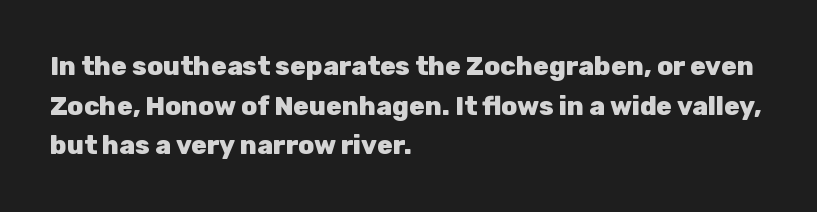
Line spacing here is normal. Words float on clear page, feet unadorned. Each glyph is drawn with heavy, bold strokes. There is no visible air inserted between adjacent glyphs. These lines are set flush left with a ragged right edge. This is roman type, the default non-slanted kind.
